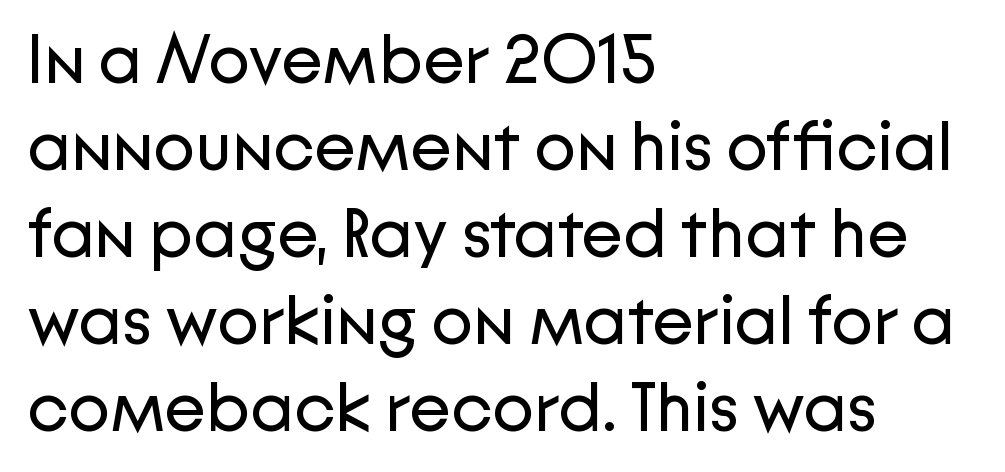
Q: Is the text bold? A: No.
Q: Is the text italic (slanted)? A: No, it is upright.
Q: Is the typeface a serif or a sans-serif typeface? A: Sans-serif.
Q: Is the text underlined? A: No.
Q: How is the paragraph aligned? A: Left-aligned.
Q: Is the spacing between letters normal or unusually wide? A: Normal.
Q: Is the spacing between lines tight, normal or loose? A: Normal.
Q: Width (condensed, normal, or wide)? A: Normal.
Q: Stroke contrast? A: Low.
Q: x-height? A: Medium.
Q: Monospaced? A: No.
